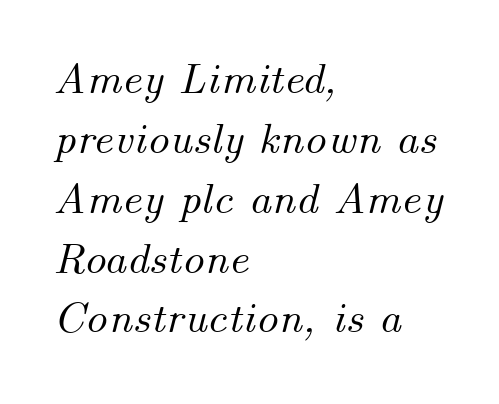
Q: Is the text italic (slanted)? A: Yes, it leans right by about 14 degrees.
Q: Is the text underlined? A: No.
Q: How is the paragraph aligned? A: Left-aligned.
Q: Is the spacing between letters normal or unusually wide? A: Normal.
Q: Is the spacing between lines tight, normal or loose? A: Normal.
Q: Width (condensed, normal, or wide)? A: Normal.
Q: Stroke contrast? A: Medium.
Q: x-height? A: Small.
Q: Monospaced? A: No.
